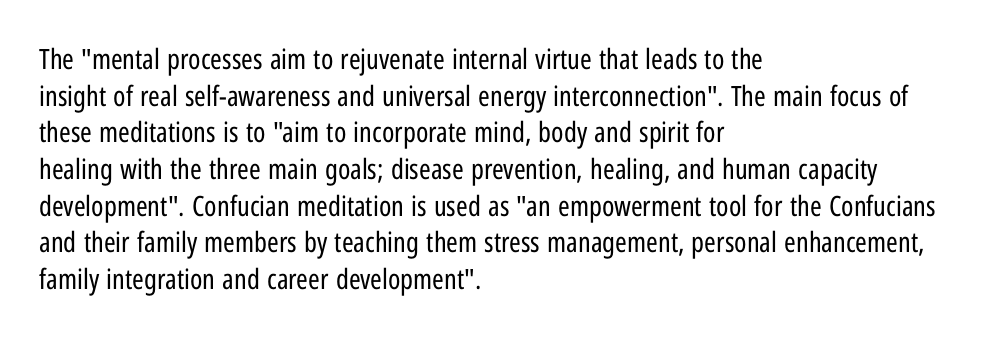
The image shows 28 px regular-weight, condensed sans-serif type, upright; set left-aligned, normal line spacing (1.31x), normal letter spacing, not underlined; low stroke contrast and a medium x-height.
